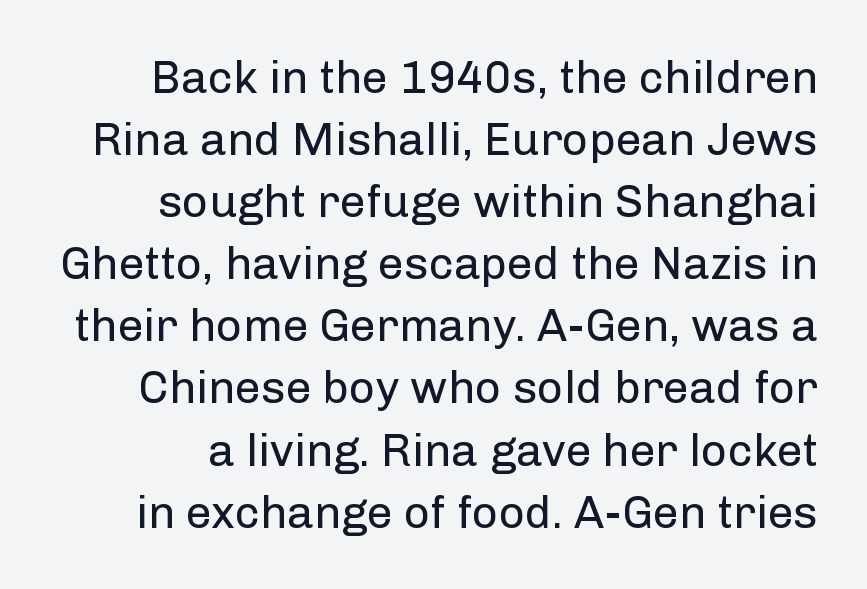
Q: Is the text bold? A: No.
Q: Is the text italic (slanted)? A: No, it is upright.
Q: Is the typeface a serif or a sans-serif typeface? A: Sans-serif.
Q: Is the text underlined? A: No.
Q: Is the spacing between letters normal or unusually wide? A: Normal.
Q: Is the spacing between lines tight, normal or loose? A: Normal.
Q: Width (condensed, normal, or wide)? A: Normal.
Q: Stroke contrast? A: Low.
Q: x-height? A: Medium.
Q: Monospaced? A: No.
